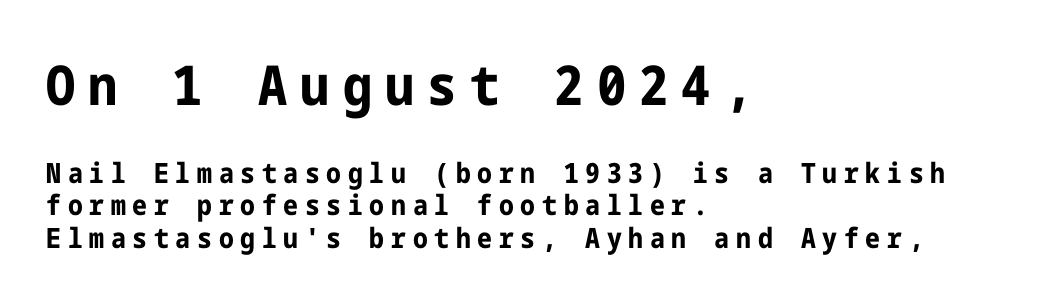
Q: Is the text bold? A: Yes.
Q: Is the text italic (slanted)? A: No, it is upright.
Q: Is the typeface a serif or a sans-serif typeface? A: Sans-serif.
Q: Is the text underlined? A: No.
Q: How is the paragraph aligned? A: Left-aligned.
Q: Is the spacing between letters normal or unusually wide? A: Unusually wide.
Q: Is the spacing between lines tight, normal or loose? A: Tight.
Q: Which block of text is set in a larger size, the first (top) or the second (bottom)? A: The first (top) one.
Q: Width (condensed, normal, or wide)? A: Condensed.
Q: Stroke contrast? A: Low.
Q: x-height? A: Medium.
